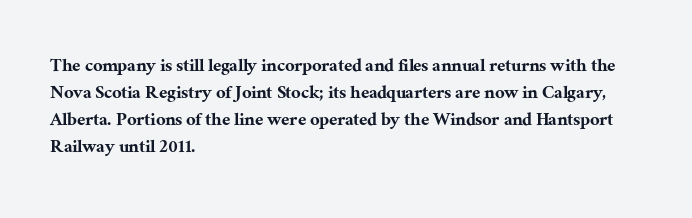
No word sits above an underline. Rendered with straight, roman letterforms. A typesetter would call this leading conventional body-copy spacing. Nothing unusual about the tracking: characters are spaced as the font intends. Line starts are locked; line ends wander.
